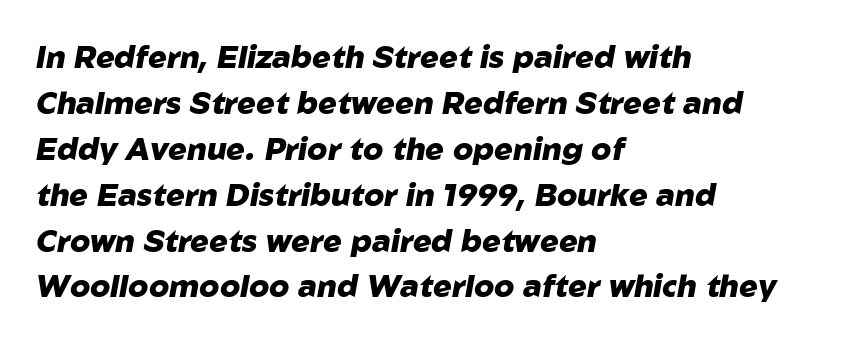
{"italic": "yes", "lean": "right", "slant_degrees": 10, "bold": "yes", "weight": "heavy", "width": "normal", "stroke_contrast": "low", "x_height": "medium", "monospaced": "no", "underline": "no", "align": "left", "line_spacing": "normal", "line_spacing_ratio": 1.48, "letter_spacing": "normal", "letter_spacing_em": 0.0, "glyph_px": 31}
